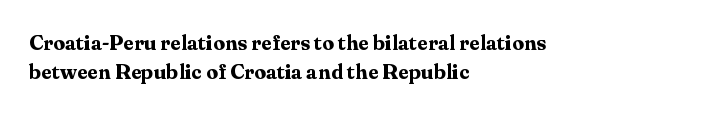
Q: Is the text bold? A: Yes.
Q: Is the text italic (slanted)? A: No, it is upright.
Q: Is the text underlined? A: No.
Q: How is the paragraph aligned? A: Left-aligned.
Q: Is the spacing between letters normal or unusually wide? A: Normal.
Q: Is the spacing between lines tight, normal or loose? A: Normal.
